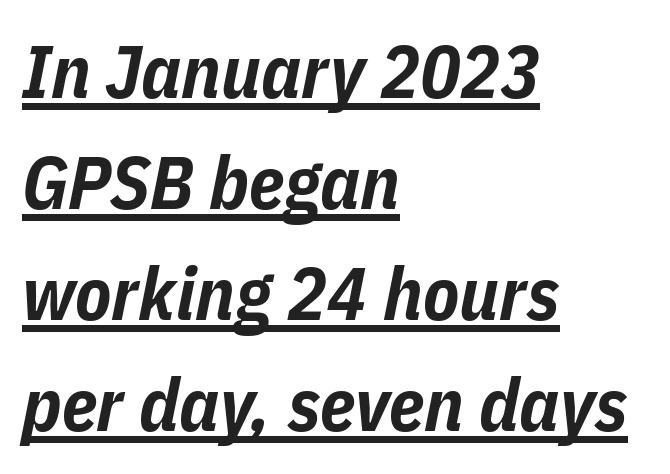
Every word sits above its own underline. Character widths vary here, with narrow letters taking less room than wide ones. Where is the straight margin? On the left. In terms of weight, the rendering is a true, heavy bold.
